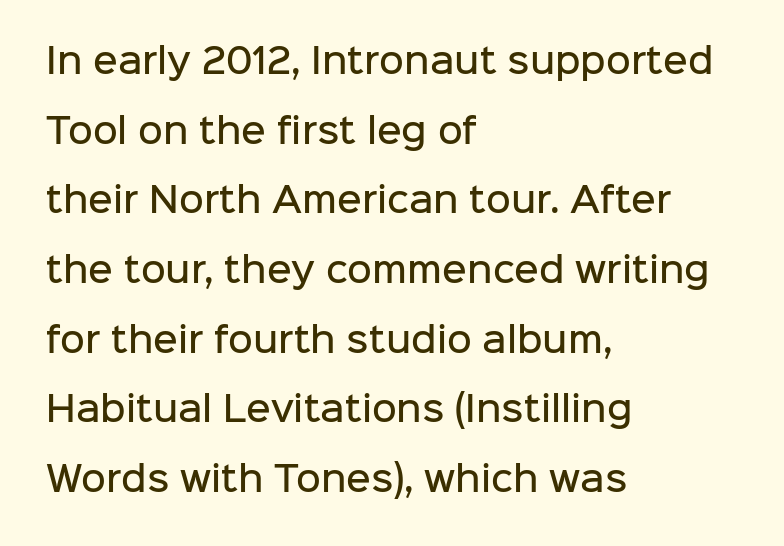
The image shows 34 px semibold sans-serif type, upright; set left-aligned, loose line spacing (2.05x), normal letter spacing, not underlined; low stroke contrast and a medium x-height.
